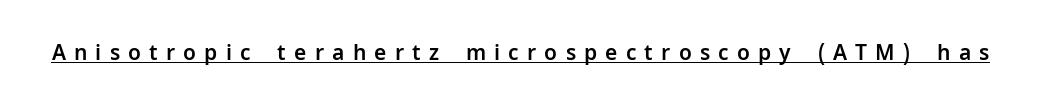
Posture: straight, roman, zero tilt. The words here are underlined. Observe the wide spacing: letters keep a clear distance from each other.
